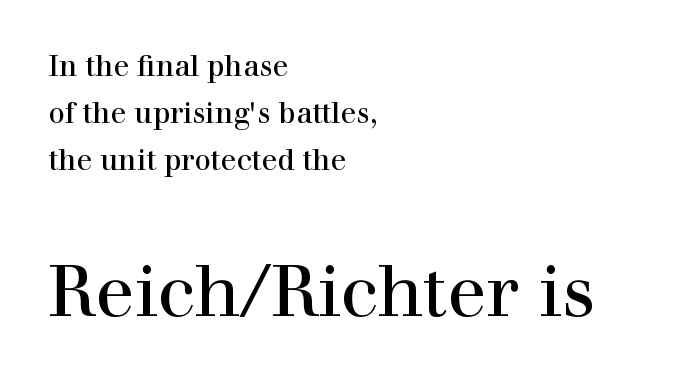
Layout note: lines flush left. Here the designer chose a conventional face with non-uniform glyph widths. A bare baseline throughout the passage. The face used here is seriffed, in the tradition of book romans. The characters are drawn with everyday or finer stroke widths.
